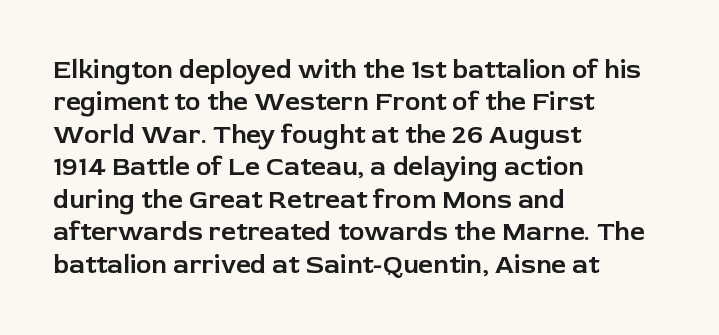
Q: Is the text italic (slanted)? A: No, it is upright.
Q: Is the text underlined? A: No.
Q: How is the paragraph aligned? A: Left-aligned.
Q: Is the spacing between letters normal or unusually wide? A: Normal.
Q: Is the spacing between lines tight, normal or loose? A: Normal.
